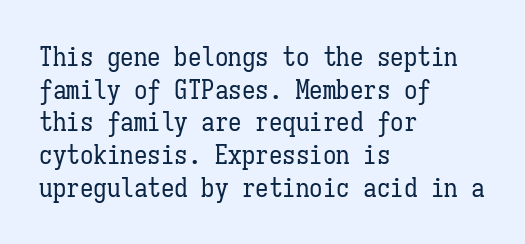
{"italic": "no", "bold": "no", "underline": "no", "align": "left", "line_spacing_ratio": 1.21, "letter_spacing": "normal", "letter_spacing_em": 0.0, "glyph_px": 27}
